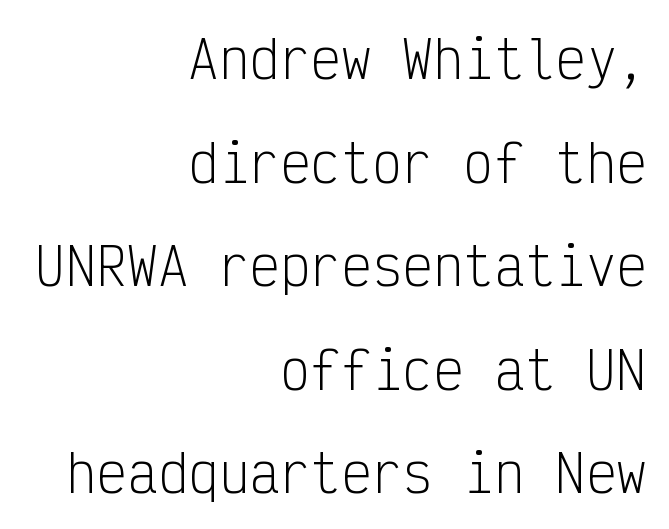
The image shows 51 px light, condensed sans-serif type, upright, monospaced; set right-aligned, loose line spacing (2.03x), normal letter spacing, not underlined; low stroke contrast and a medium x-height.
